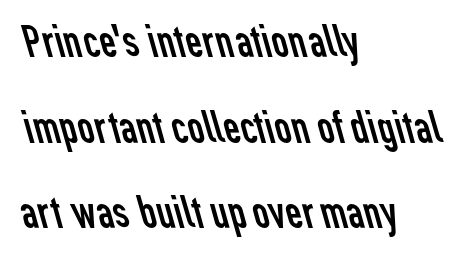
{"serif": "no", "bold": "no", "weight": "regular", "width": "normal", "stroke_contrast": "low", "x_height": "medium", "monospaced": "no", "underline": "no", "align": "left", "line_spacing_ratio": 1.86, "letter_spacing": "normal", "letter_spacing_em": 0.0, "glyph_px": 46}
